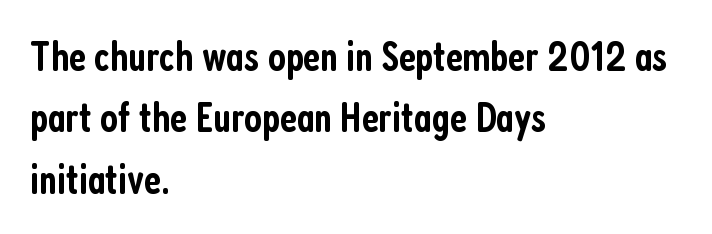
{"serif": "no", "italic": "no", "bold": "semi", "weight": "semibold", "width": "condensed", "stroke_contrast": "low", "x_height": "medium", "monospaced": "no", "underline": "no", "align": "left", "line_spacing": "normal", "line_spacing_ratio": 1.46, "letter_spacing": "normal", "letter_spacing_em": 0.0, "glyph_px": 42}
